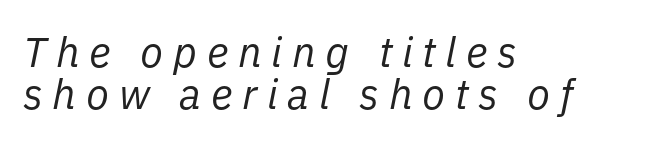
{"italic": "yes", "lean": "right", "slant_degrees": 11, "bold": "no", "weight": "regular", "width": "normal", "stroke_contrast": "low", "x_height": "medium", "monospaced": "no", "underline": "no", "align": "left", "line_spacing": "tight", "line_spacing_ratio": 0.99, "letter_spacing": "wide", "letter_spacing_em": 0.23, "glyph_px": 42}
